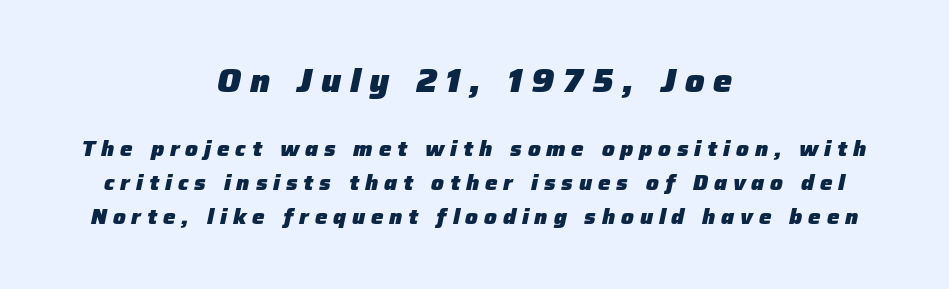
The image shows 32 px heavy type, italic (leaning right); set centered, normal line spacing (1.61x), unusually wide letter spacing (+0.28 em), not underlined; the first (top) block is 1.52x larger; low stroke contrast and a medium x-height.
